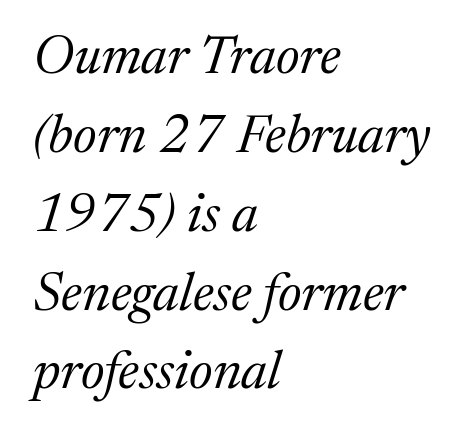
The image shows 54 px regular-weight serif type, italic (leaning right); set left-aligned, normal line spacing (1.46x), normal letter spacing, not underlined; medium stroke contrast and a medium x-height.
